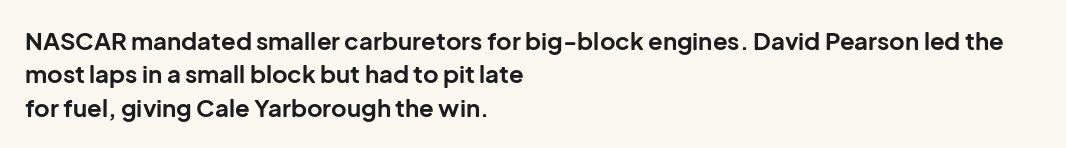
{"italic": "no", "bold": "yes", "underline": "no", "align": "left", "line_spacing": "normal", "line_spacing_ratio": 1.39, "letter_spacing": "normal", "letter_spacing_em": 0.0, "glyph_px": 24}
